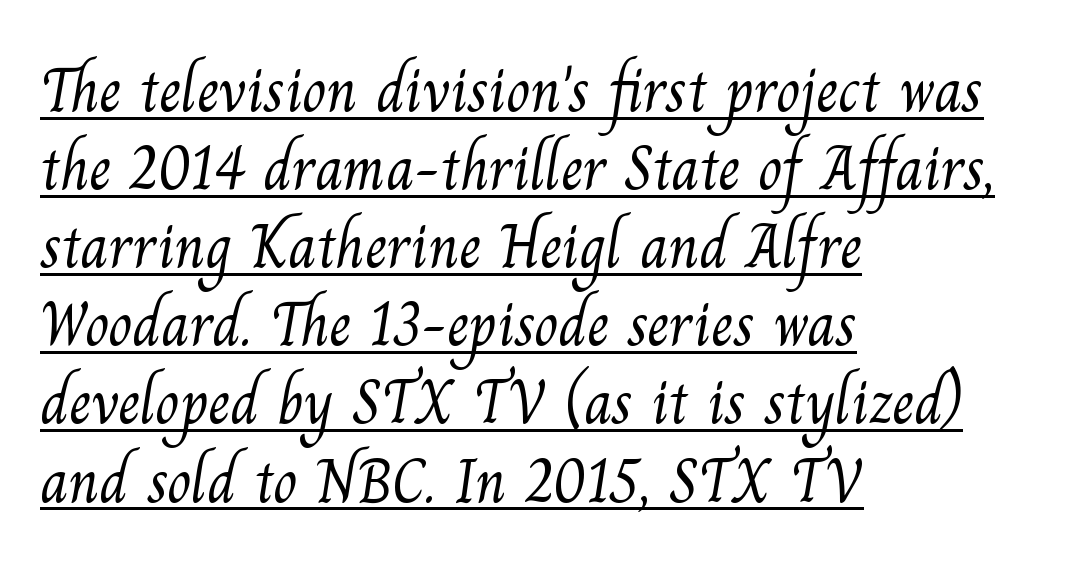
{"serif": "yes", "bold": "no", "weight": "light", "width": "normal", "stroke_contrast": "medium", "x_height": "small", "monospaced": "no", "underline": "yes", "align": "left", "line_spacing_ratio": 1.24, "letter_spacing": "normal", "letter_spacing_em": 0.0, "glyph_px": 63}
